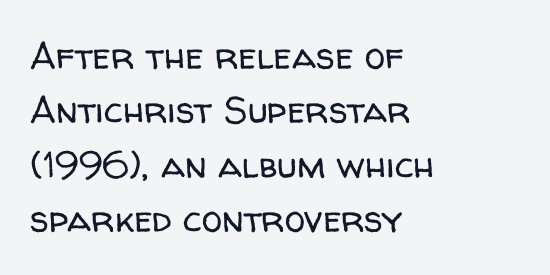
Is this a fixed-width face? No — the glyphs have proportional, varying widths. Bare-footed words on every line. Serifs: no, the terminals of the letterforms are clean. Default kerning and tracking; the words read as compact shapes. Notice how the stems are strictly vertical — no italics here.
